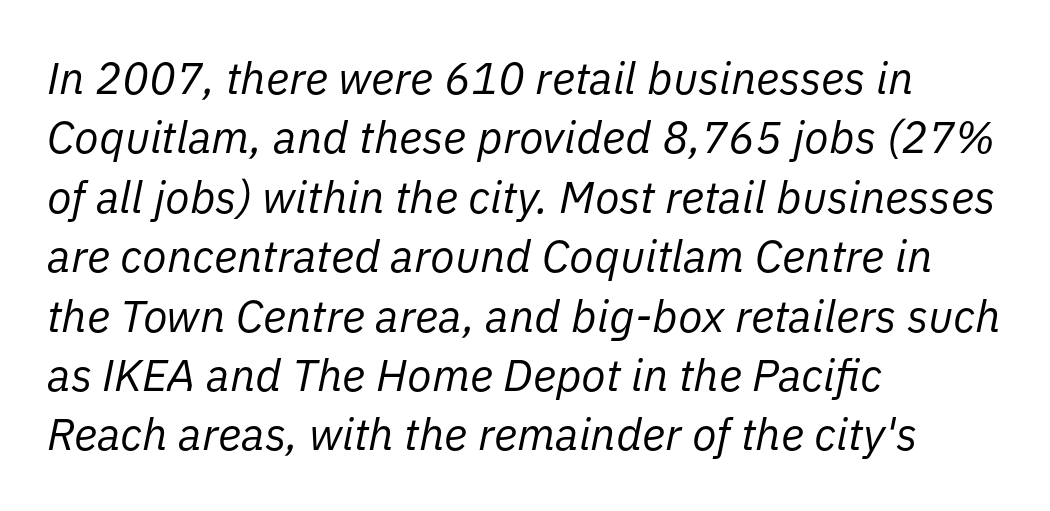
These lines keep a tight, regular rhythm from letter to letter. Spacing verdict: proportional, widths tailored to each character. The zone under the glyphs is completely vacant. The rendering anchors every line to the left-hand side. If you measured baseline to baseline, you'd find a middling distance.
